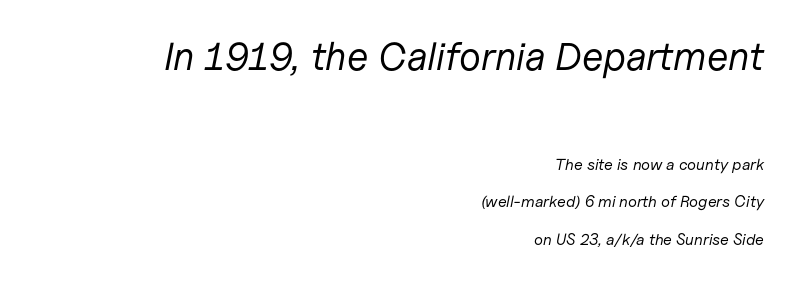
Q: Is the text bold? A: No.
Q: Is the text italic (slanted)? A: Yes, it leans right by about 11 degrees.
Q: Is the text underlined? A: No.
Q: How is the paragraph aligned? A: Right-aligned.
Q: Is the spacing between letters normal or unusually wide? A: Normal.
Q: Is the spacing between lines tight, normal or loose? A: Loose.
Q: Which block of text is set in a larger size, the first (top) or the second (bottom)? A: The first (top) one.
Q: Width (condensed, normal, or wide)? A: Normal.
Q: Stroke contrast? A: Low.
Q: x-height? A: Medium.
Q: Monospaced? A: No.
